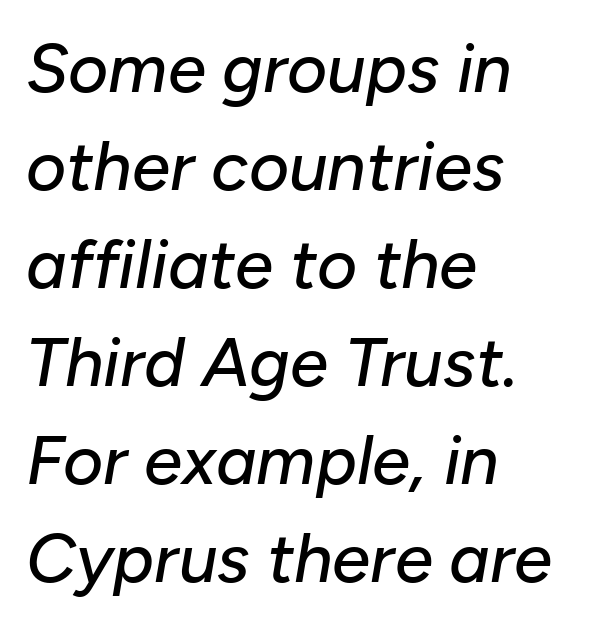
Students, observe: this is what conventionally led text looks like. Only glyphs here, with clear space below each row. Here the glyphs are tracked normally, forming tight word shapes. The rendering uses natural spacing where letterforms have individual widths. The font's italic variant was chosen for this text. This rendering uses left alignment, leaving the right contour irregular.
